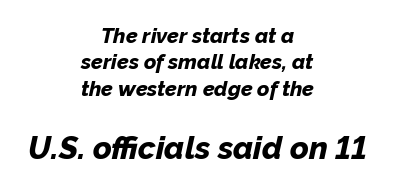
Is this a fixed-width face? No — the glyphs have proportional, varying widths. Italic? Definitely — the glyphs are oblique. Does the leading feel generous? No, just average. Thick stems and heavy bowls — unmistakably bold. Any mark beneath the type? The region is blank.
